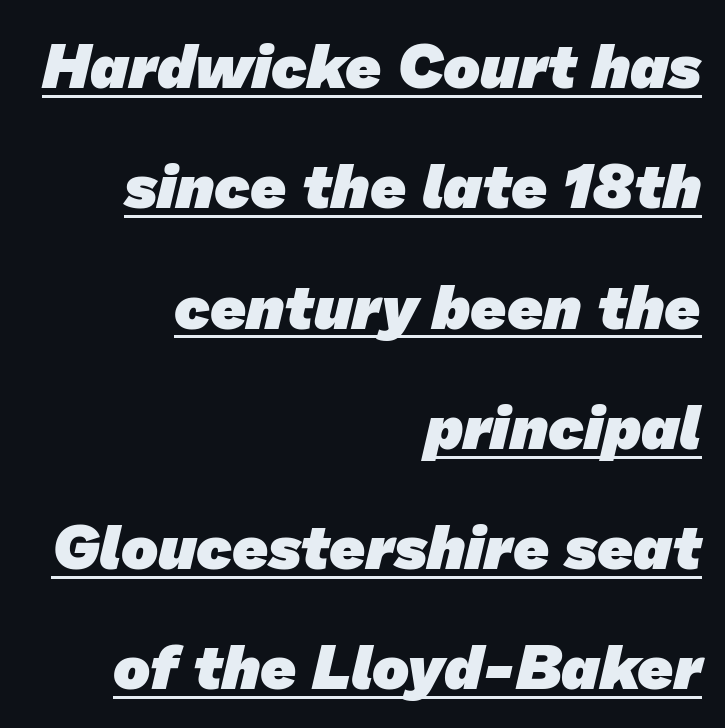
Q: Is the text bold? A: Yes.
Q: Is the typeface a serif or a sans-serif typeface? A: Sans-serif.
Q: Is the text underlined? A: Yes.
Q: How is the paragraph aligned? A: Right-aligned.
Q: Is the spacing between letters normal or unusually wide? A: Normal.
Q: Is the spacing between lines tight, normal or loose? A: Loose.
Q: Width (condensed, normal, or wide)? A: Normal.
Q: Stroke contrast? A: Low.
Q: x-height? A: Medium.
Q: Monospaced? A: No.
